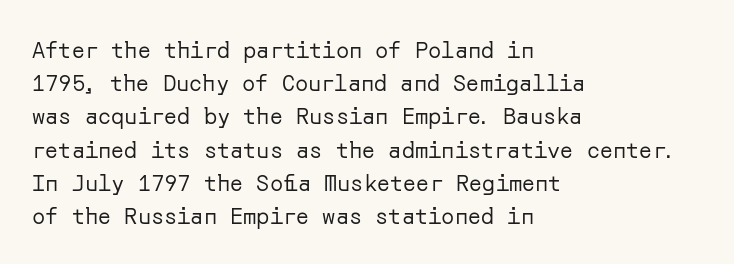
{"italic": "no", "bold": "no", "underline": "no", "align": "left", "line_spacing": "normal", "line_spacing_ratio": 1.51, "letter_spacing": "normal", "letter_spacing_em": 0.0, "glyph_px": 22}
